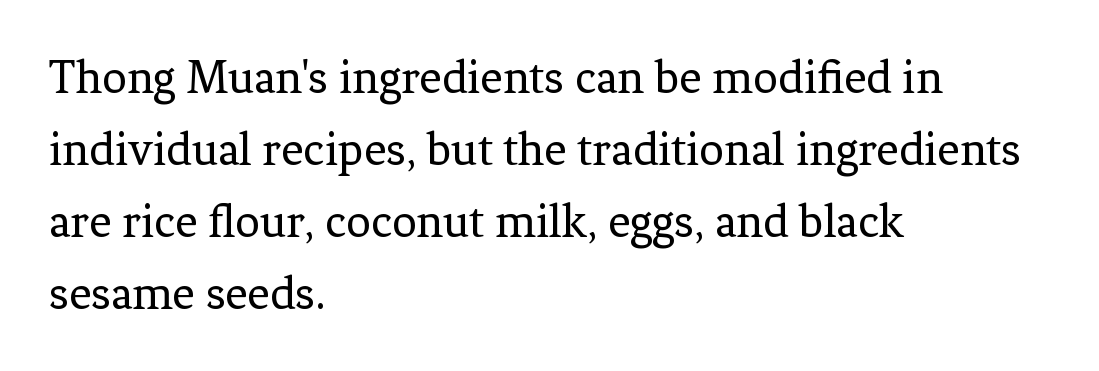
The image shows 49 px regular-weight serif type, upright; set left-aligned, normal line spacing (1.47x), normal letter spacing, not underlined; low stroke contrast and a medium x-height.
